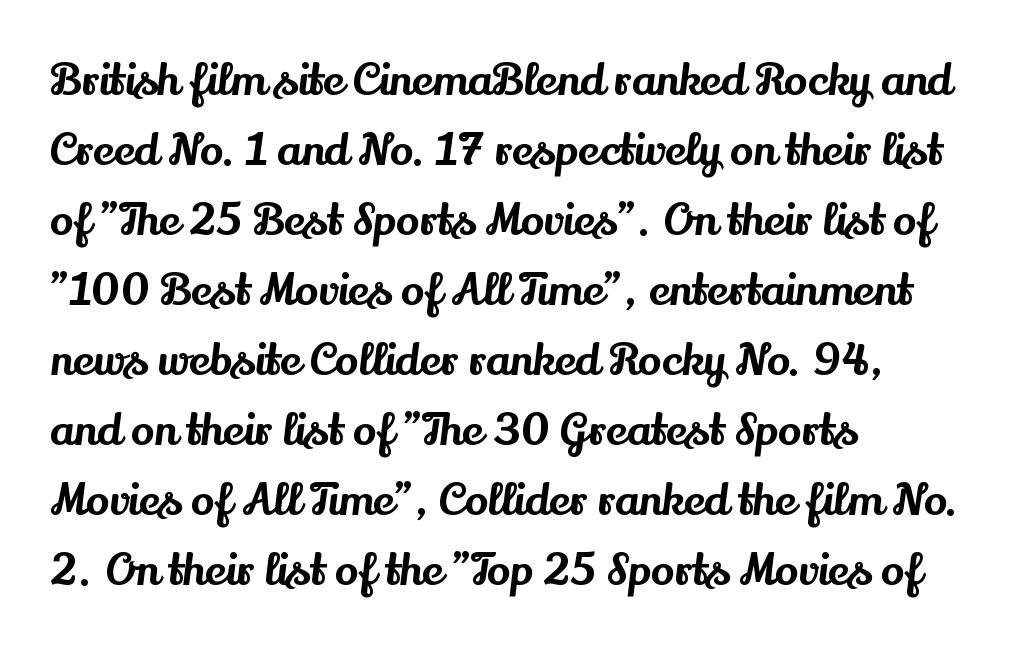
{"serif": "yes", "width": "normal", "stroke_contrast": "medium", "x_height": "small", "monospaced": "no", "underline": "no", "align": "left", "line_spacing": "normal", "line_spacing_ratio": 1.59, "letter_spacing": "normal", "letter_spacing_em": 0.0, "glyph_px": 44}
